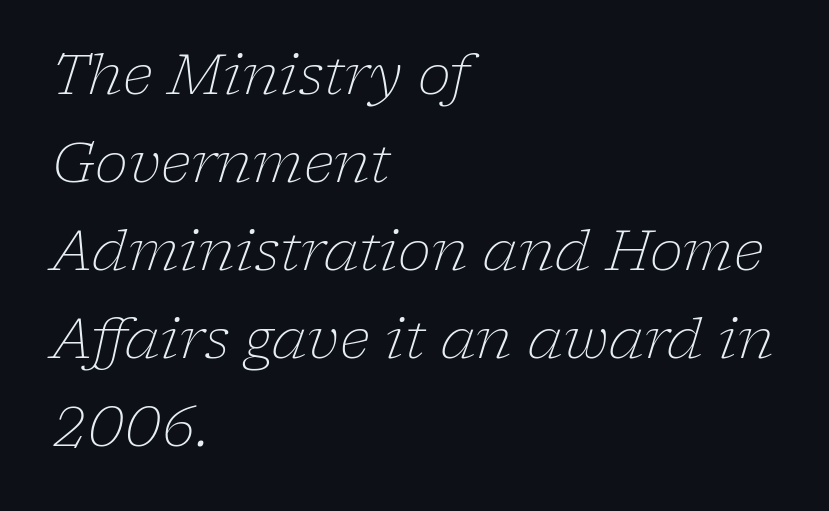
The image shows 56 px light serif type, italic (leaning right); set left-aligned, normal line spacing (1.57x), normal letter spacing, not underlined; low stroke contrast and a medium x-height.
